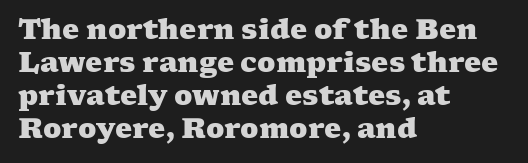
The typesetter chose a ragged-right arrangement here. Quick note: underline off. Here the glyphs are tracked normally, forming tight word shapes. On the weight axis this lands at bold, roughly 700.
